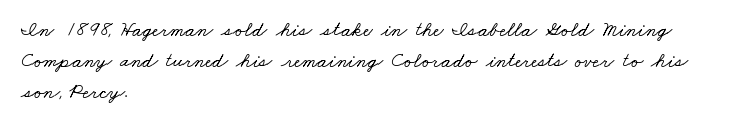
Rule under the text: the space is simply empty. Nobody touched the tracking dial on this one. Successive baselines arrive at the customary interval. Caption: multi-line text, flush left, ragged right.
